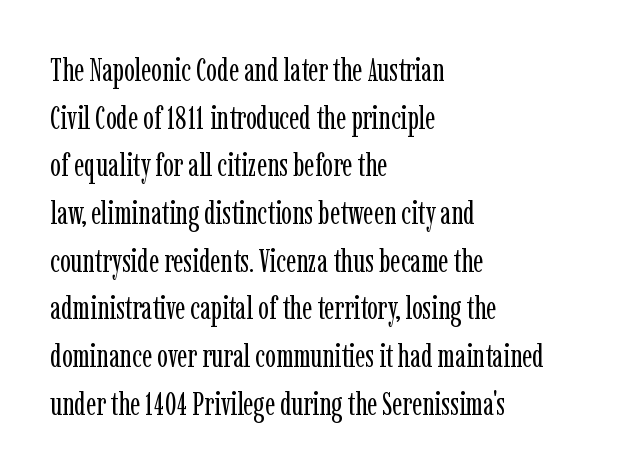
Does the leading feel generous? No, just average. The string is rendered with underlining switched off. Think of a printed novel: that variable character pitch is what you see here. Does extra space separate the letters? No, they use regular spacing.
